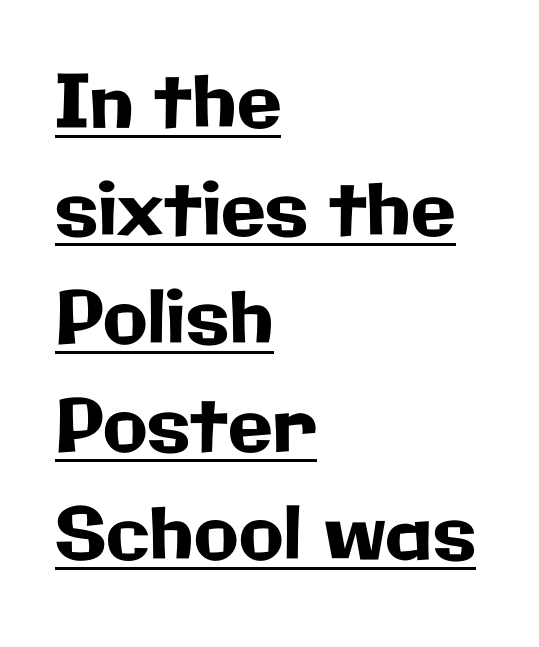
Each letter keeps its own natural width here, so spacing adapts to shape. Teacher's note: observe the even left margin — that is flush-left alignment. Nope, not italic — everything's standing straight. In terms of letterspacing, this is plain default setting. A typesetter would label this face a sans.
